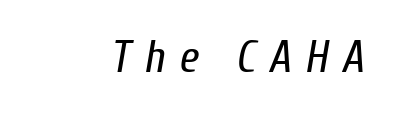
{"italic": "yes", "lean": "right", "slant_degrees": 10, "bold": "no", "weight": "regular", "width": "condensed", "stroke_contrast": "low", "x_height": "medium", "monospaced": "no", "underline": "no", "letter_spacing": "wide", "letter_spacing_em": 0.31, "glyph_px": 44}
